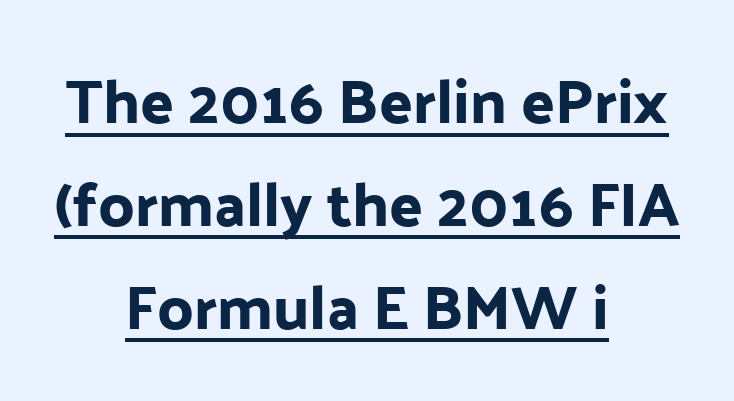
Q: Is the text italic (slanted)? A: No, it is upright.
Q: Is the typeface a serif or a sans-serif typeface? A: Sans-serif.
Q: Is the text underlined? A: Yes.
Q: How is the paragraph aligned? A: Centered.
Q: Is the spacing between letters normal or unusually wide? A: Normal.
Q: Is the spacing between lines tight, normal or loose? A: Normal.
Q: Width (condensed, normal, or wide)? A: Normal.
Q: Stroke contrast? A: Low.
Q: x-height? A: Medium.
Q: Monospaced? A: No.
